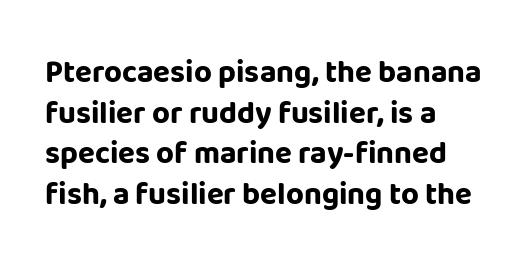
{"serif": "no", "italic": "no", "bold": "yes", "weight": "bold", "width": "normal", "stroke_contrast": "low", "x_height": "large", "monospaced": "no", "underline": "no", "align": "left", "line_spacing": "normal", "line_spacing_ratio": 1.31, "letter_spacing": "normal", "letter_spacing_em": 0.0, "glyph_px": 31}
